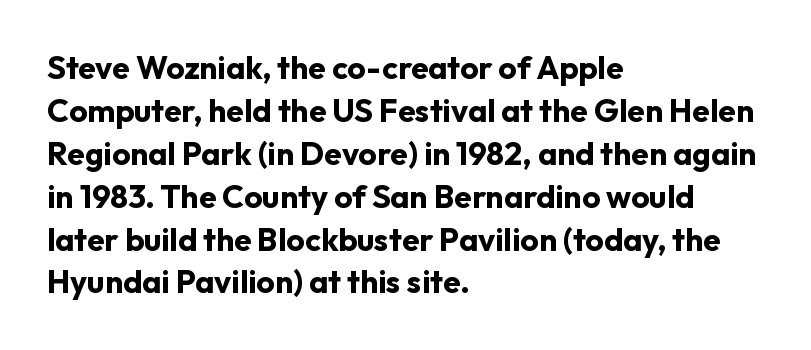
The image shows 32 px bold sans-serif type, upright; set left-aligned, normal line spacing (1.34x), normal letter spacing, not underlined; low stroke contrast and a medium x-height.
